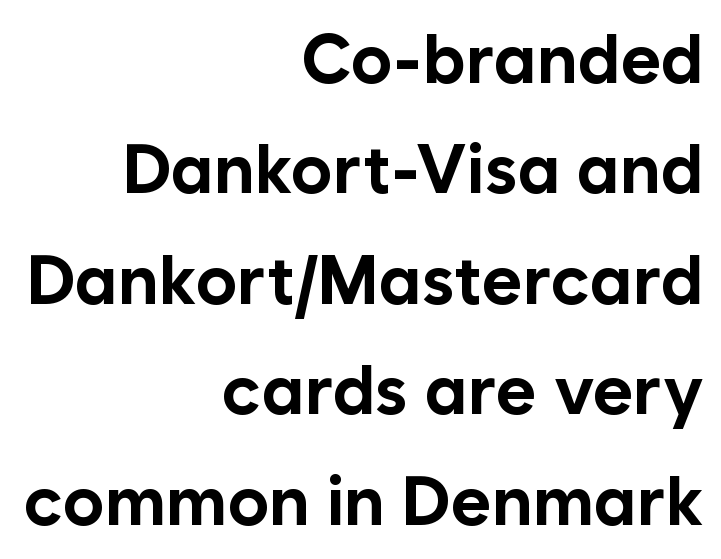
Underlining? Definitely not there. These words are printed bold, with thick strokes throughout. Think of a printed novel: that variable character pitch is what you see here. Reading down the block, your eye finds every line finishing at a fixed right position.
